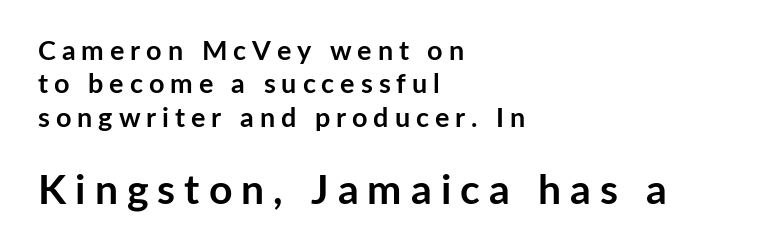
Q: Is the text bold? A: Yes.
Q: Is the text italic (slanted)? A: No, it is upright.
Q: Is the typeface a serif or a sans-serif typeface? A: Sans-serif.
Q: Is the text underlined? A: No.
Q: How is the paragraph aligned? A: Left-aligned.
Q: Is the spacing between letters normal or unusually wide? A: Unusually wide.
Q: Which block of text is set in a larger size, the first (top) or the second (bottom)? A: The second (bottom) one.
Q: Width (condensed, normal, or wide)? A: Normal.
Q: Stroke contrast? A: Low.
Q: x-height? A: Medium.
Q: Monospaced? A: No.
